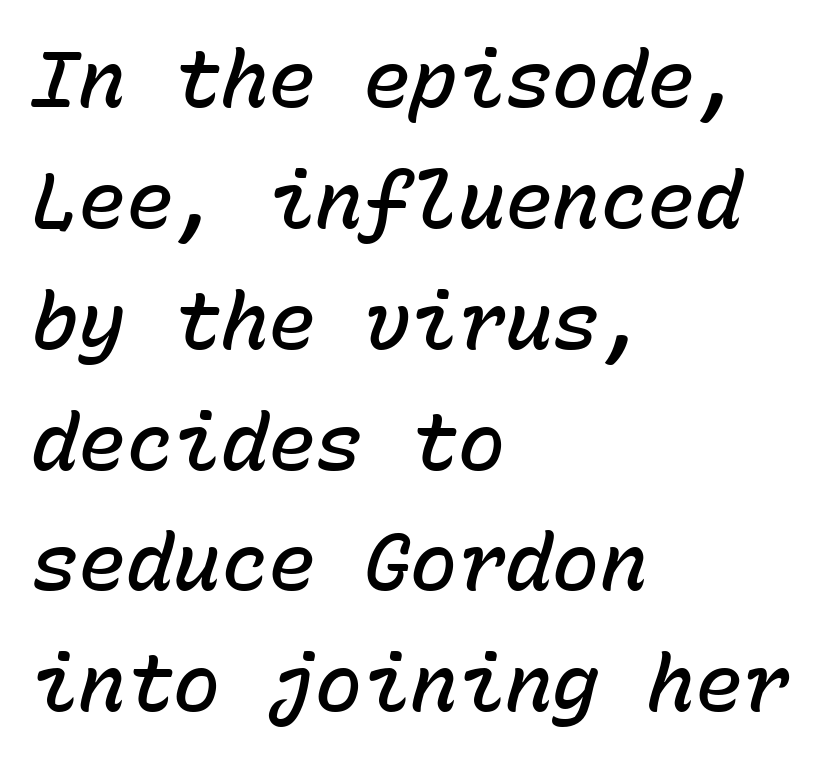
Compared with typical paragraphs, the rows here are spaced about the same. Quick note: underline off. Students, this is semibold: more ink than regular, less than bold. The glyphs look as if they've been sheared to an angle. This sample uses plain, unmodified letter spacing.
